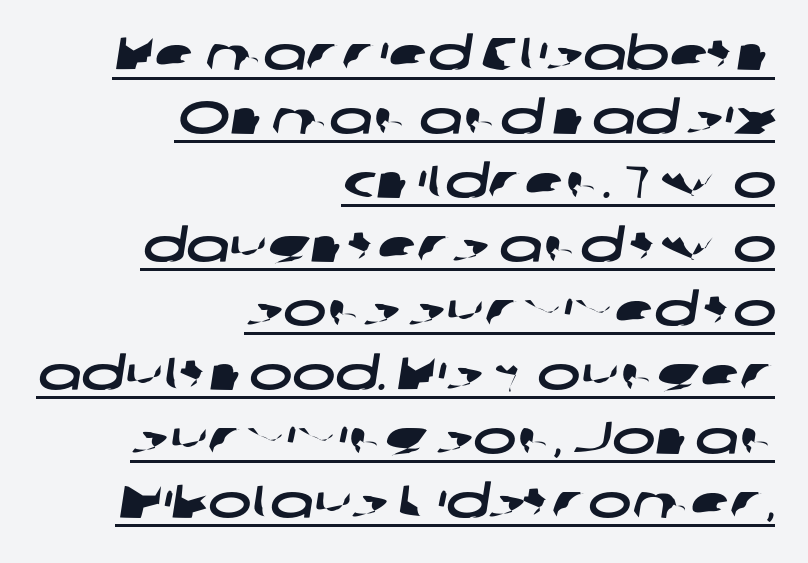
Compared with a flush-left layout, this one pins lines to the opposite, right side. Somebody hit Ctrl+U on this one — the words are underlined. The horizontal fit of the characters is conventional and even. Note the varied advance widths — an 'i' is clearly narrower than an 'm'.
